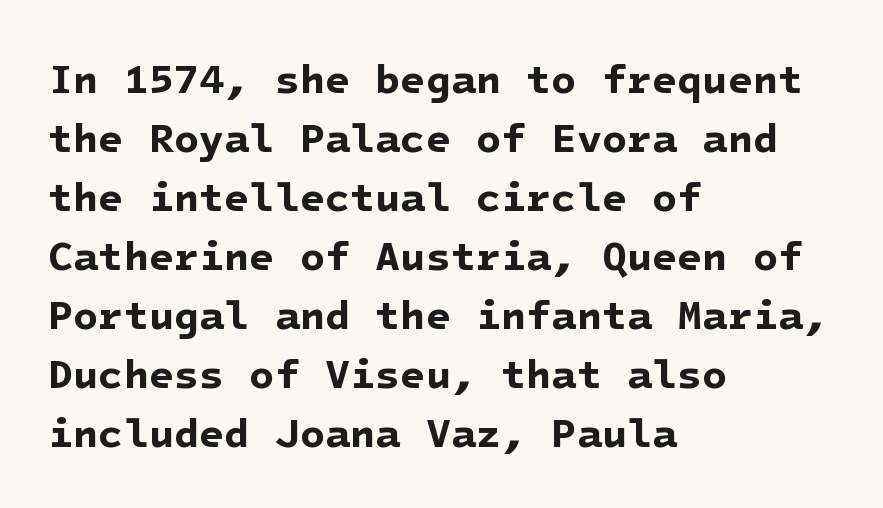
{"serif": "no", "bold": "yes", "weight": "bold", "width": "normal", "stroke_contrast": "low", "x_height": "medium", "underline": "no", "align": "left", "line_spacing": "normal", "line_spacing_ratio": 1.44, "letter_spacing": "normal", "letter_spacing_em": 0.0, "glyph_px": 41}
